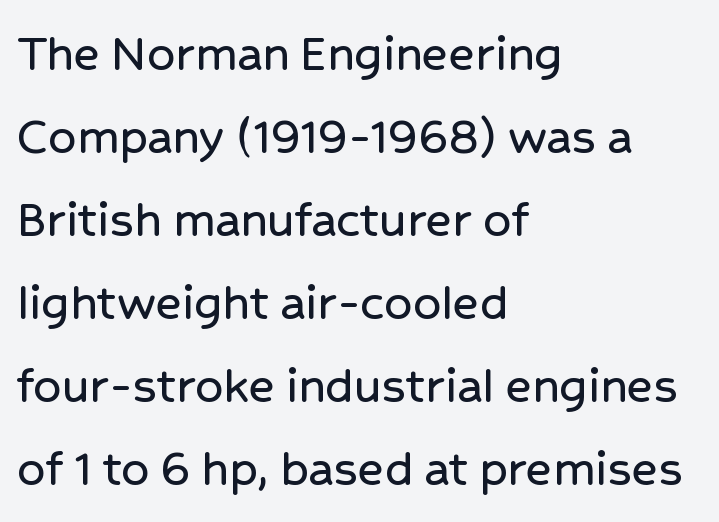
Q: Is the text italic (slanted)? A: No, it is upright.
Q: Is the typeface a serif or a sans-serif typeface? A: Sans-serif.
Q: Is the text underlined? A: No.
Q: How is the paragraph aligned? A: Left-aligned.
Q: Is the spacing between letters normal or unusually wide? A: Normal.
Q: Is the spacing between lines tight, normal or loose? A: Normal.
Q: Width (condensed, normal, or wide)? A: Normal.
Q: Stroke contrast? A: Low.
Q: x-height? A: Medium.
Q: Monospaced? A: No.
